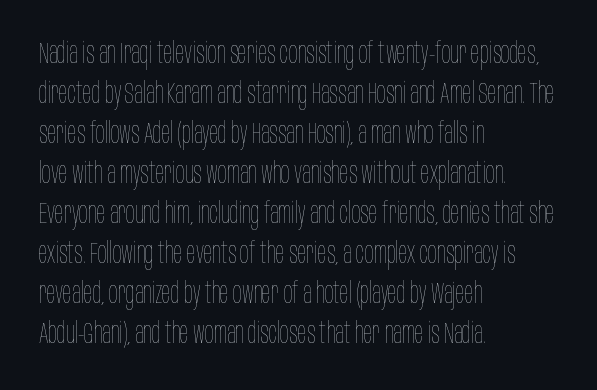
The typography opts for an upright posture over an oblique one. Here the designer chose a conventional face with non-uniform glyph widths. Bold? No — there's no thickening of the strokes. Bare-footed words on every line.
